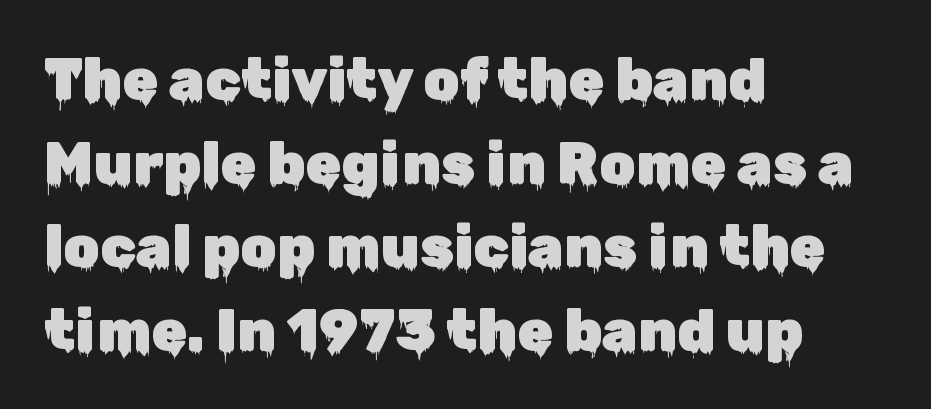
{"serif": "no", "italic": "no", "width": "normal", "stroke_contrast": "low", "x_height": "medium", "monospaced": "no", "underline": "no", "align": "left", "line_spacing": "normal", "line_spacing_ratio": 1.44, "letter_spacing": "normal", "letter_spacing_em": 0.0, "glyph_px": 58}
